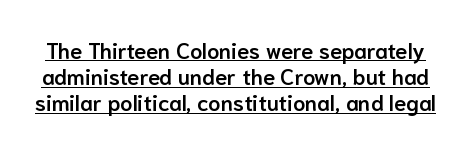
The image shows 22 px text type, upright; set line spacing 1.19x, normal letter spacing, underlined.
